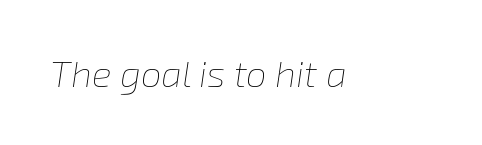
The image shows 37 px thin type, italic (leaning right); set normal letter spacing, not underlined; low stroke contrast and a medium x-height.
